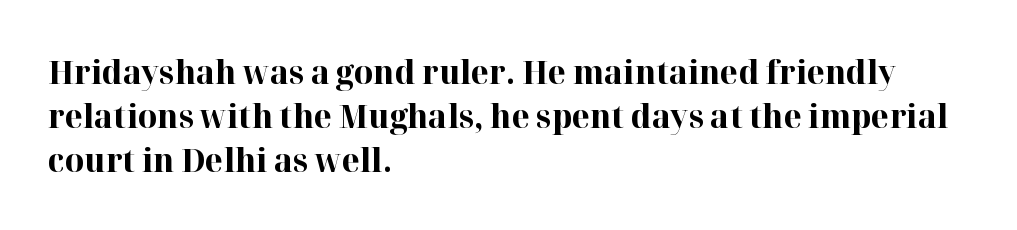
Q: Is the text bold? A: Yes.
Q: Is the text italic (slanted)? A: No, it is upright.
Q: Is the typeface a serif or a sans-serif typeface? A: Serif.
Q: Is the text underlined? A: No.
Q: How is the paragraph aligned? A: Left-aligned.
Q: Is the spacing between letters normal or unusually wide? A: Normal.
Q: Is the spacing between lines tight, normal or loose? A: Normal.
Q: Width (condensed, normal, or wide)? A: Normal.
Q: Stroke contrast? A: High.
Q: x-height? A: Medium.
Q: Monospaced? A: No.
